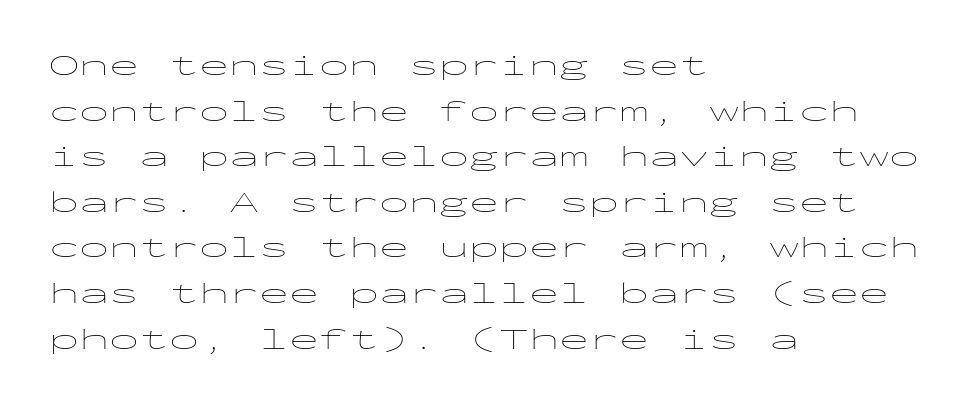
Q: Is the text bold? A: No.
Q: Is the text italic (slanted)? A: No, it is upright.
Q: Is the typeface a serif or a sans-serif typeface? A: Sans-serif.
Q: Is the text underlined? A: No.
Q: How is the paragraph aligned? A: Left-aligned.
Q: Is the spacing between letters normal or unusually wide? A: Normal.
Q: Is the spacing between lines tight, normal or loose? A: Normal.
Q: Width (condensed, normal, or wide)? A: Wide.
Q: Stroke contrast? A: Low.
Q: x-height? A: Medium.
Q: Monospaced? A: Yes.
